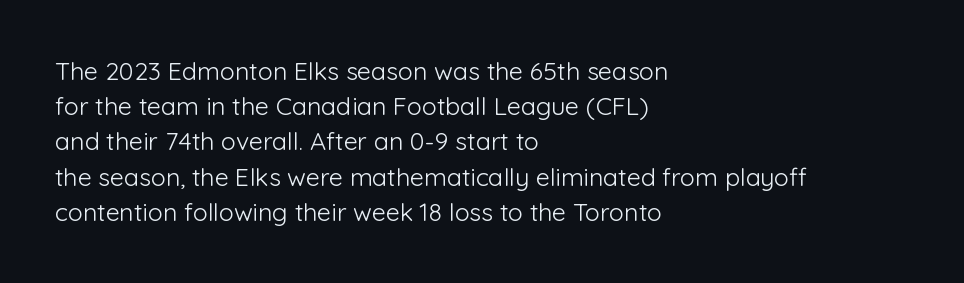
The image shows 25 px text type, upright; set left-aligned, normal line spacing (1.41x), normal letter spacing, not underlined.
